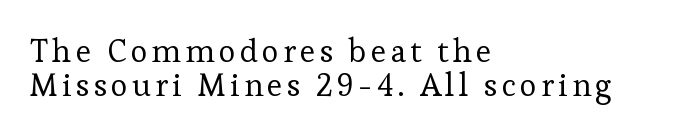
Q: Is the text bold? A: No.
Q: Is the text italic (slanted)? A: No, it is upright.
Q: Is the typeface a serif or a sans-serif typeface? A: Serif.
Q: Is the text underlined? A: No.
Q: How is the paragraph aligned? A: Left-aligned.
Q: Is the spacing between lines tight, normal or loose? A: Tight.
Q: Width (condensed, normal, or wide)? A: Normal.
Q: Stroke contrast? A: Low.
Q: x-height? A: Medium.
Q: Monospaced? A: No.
